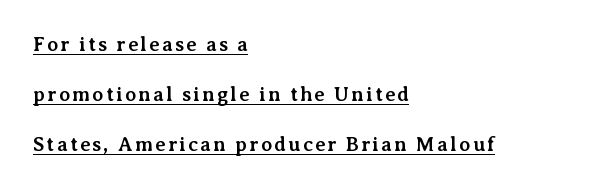
Q: Is the text bold? A: Yes.
Q: Is the text italic (slanted)? A: No, it is upright.
Q: Is the text underlined? A: Yes.
Q: How is the paragraph aligned? A: Left-aligned.
Q: Is the spacing between lines tight, normal or loose? A: Loose.
